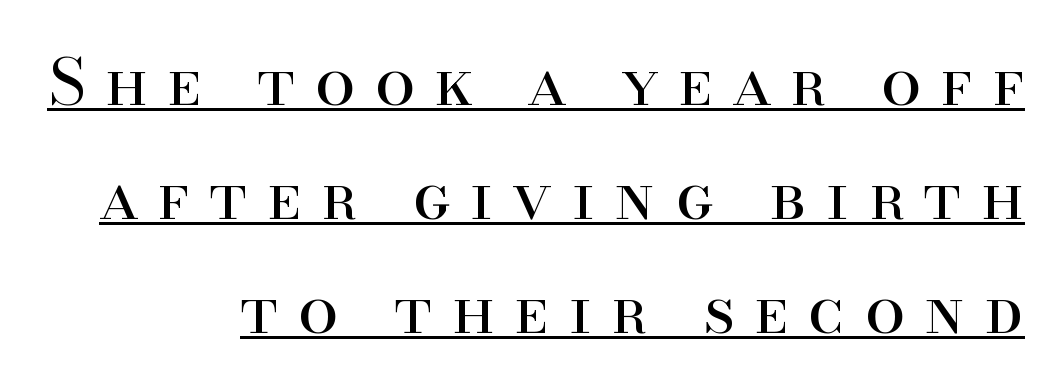
The image shows 64 px regular-weight serif type, upright; set right-aligned, line spacing 1.78x, unusually wide letter spacing (+0.31 em), underlined; high stroke contrast and a small x-height.
